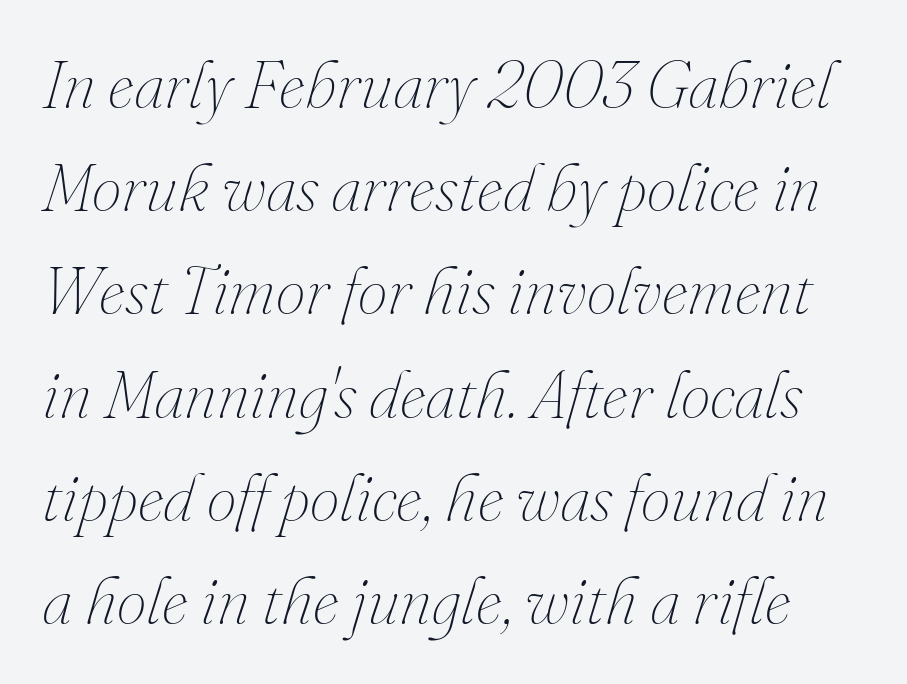
The image shows 67 px thin type, italic (leaning right); set normal line spacing (1.54x), normal letter spacing, not underlined; medium stroke contrast and a small x-height.
